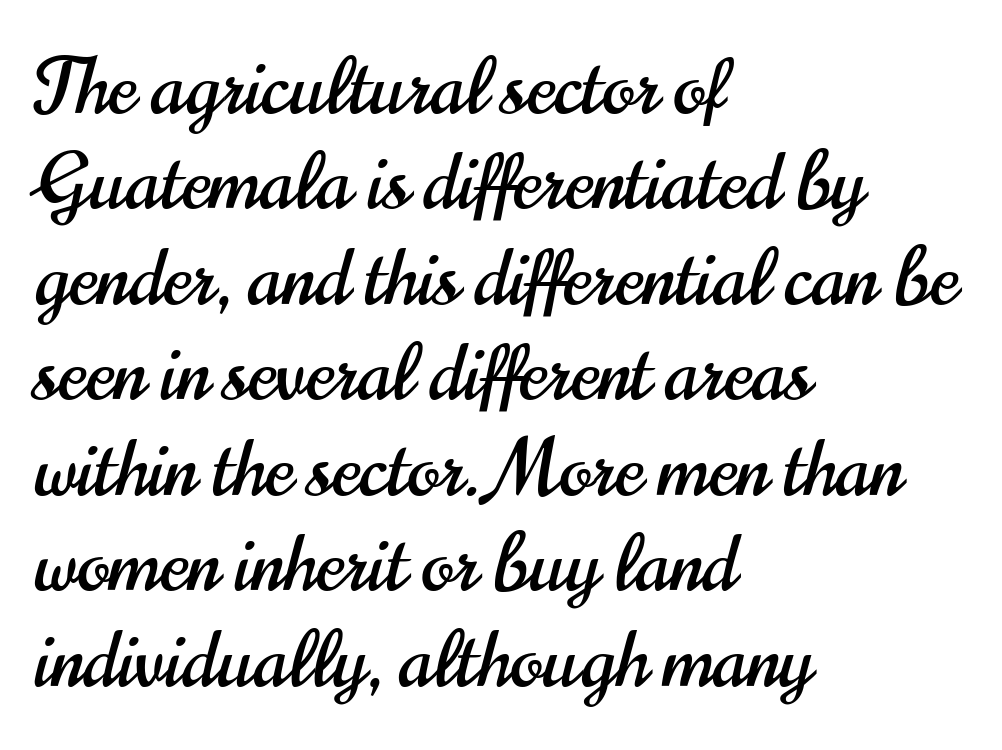
Varying glyph widths throughout — classic text-font behaviour. A typesetter would label this face a sans. Glyph-to-glyph distance matches everyday printed text. The rendering anchors every line to the left-hand side.
